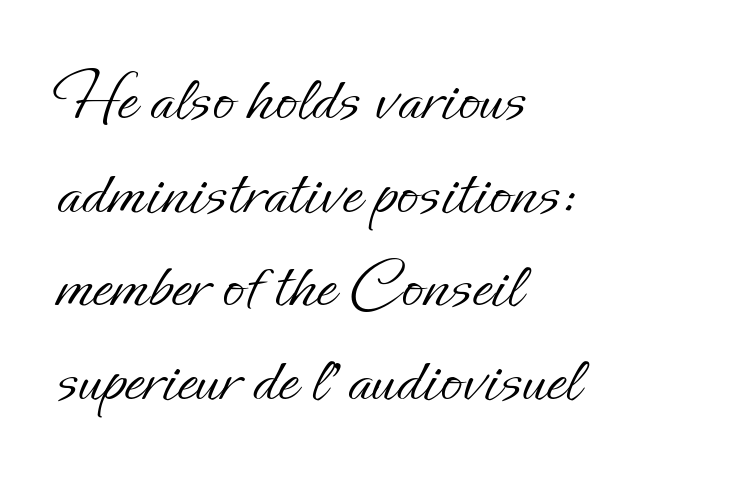
{"bold": "no", "weight": "light", "width": "normal", "stroke_contrast": "low", "x_height": "small", "monospaced": "no", "underline": "no", "align": "left", "line_spacing": "normal", "line_spacing_ratio": 1.32, "letter_spacing": "normal", "letter_spacing_em": 0.0, "glyph_px": 71}
